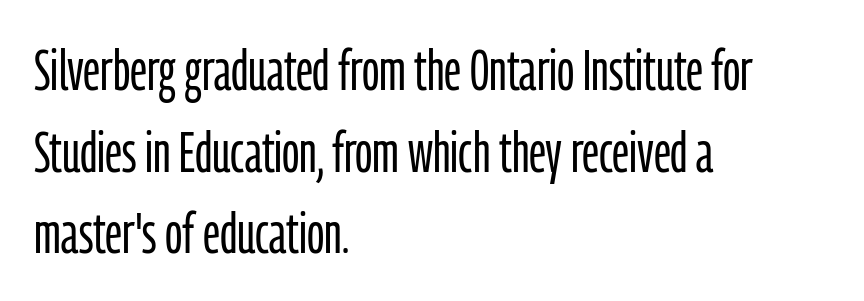
The image shows 57 px light, condensed sans-serif type, upright; set left-aligned, normal line spacing (1.43x), normal letter spacing, not underlined; low stroke contrast and a medium x-height.
